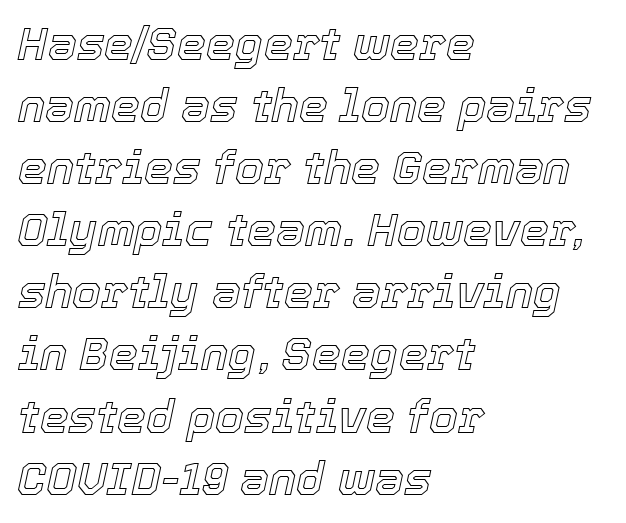
The image shows 46 px text type, italic (leaning right); set left-aligned, normal line spacing (1.35x), normal letter spacing, not underlined; a medium x-height.
